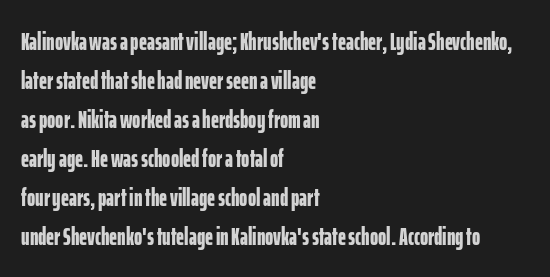
Q: Is the text bold? A: Yes.
Q: Is the text italic (slanted)? A: No, it is upright.
Q: Is the text underlined? A: No.
Q: How is the paragraph aligned? A: Left-aligned.
Q: Is the spacing between letters normal or unusually wide? A: Normal.
Q: Is the spacing between lines tight, normal or loose? A: Normal.
